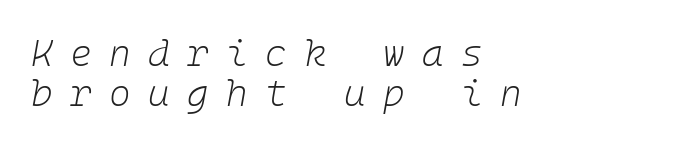
The passage shown stacks its lines with hardly any gap. Check under the words: just untouched page. The horizontal fit of the characters is loose and conspicuously gappy. The glyphs look as if they've been sheared to an angle. The lines in this sample share a left origin and differ only in where they stop.
